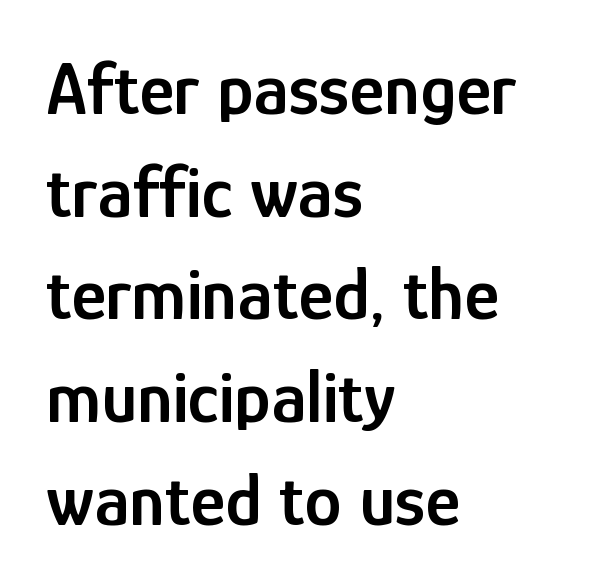
Varying glyph widths throughout — classic text-font behaviour. Honestly, the letter spacing is just normal — you wouldn't notice it. Every character sits straight up, as roman type does. On the weight axis this lands at semibold, roughly 600. Honestly, the row spacing looks completely unremarkable.
